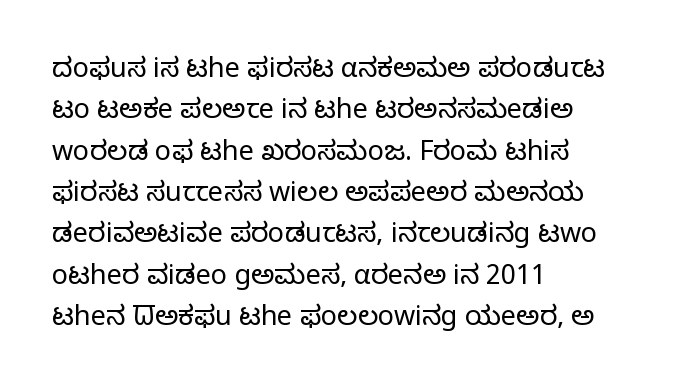
Q: Is the text bold? A: No.
Q: Is the text italic (slanted)? A: No, it is upright.
Q: Is the text underlined? A: No.
Q: How is the paragraph aligned? A: Left-aligned.
Q: Is the spacing between letters normal or unusually wide? A: Normal.
Q: Is the spacing between lines tight, normal or loose? A: Normal.
